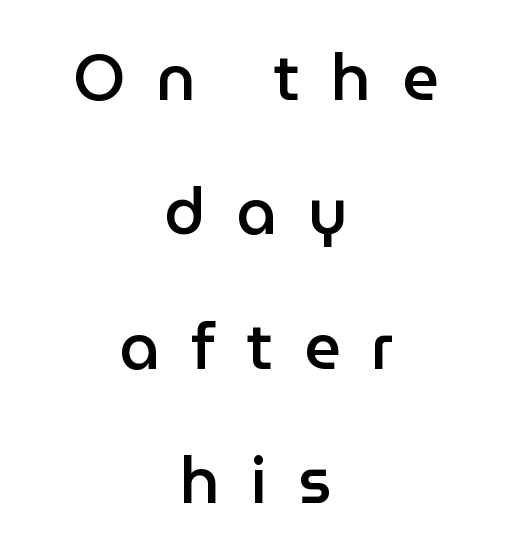
The image shows 64 px semibold sans-serif type, upright; set centered, loose line spacing (2.1x), unusually wide letter spacing (+0.48 em), not underlined; low stroke contrast and a medium x-height.
